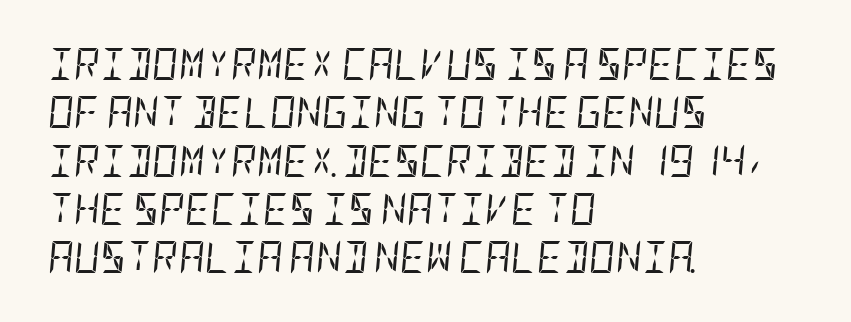
Plain, unruled lines of type. Successive baselines arrive at the customary interval. The letterforms sit at book weight or below. This sample uses an oblique cut, with every glyph tilted off the vertical.
